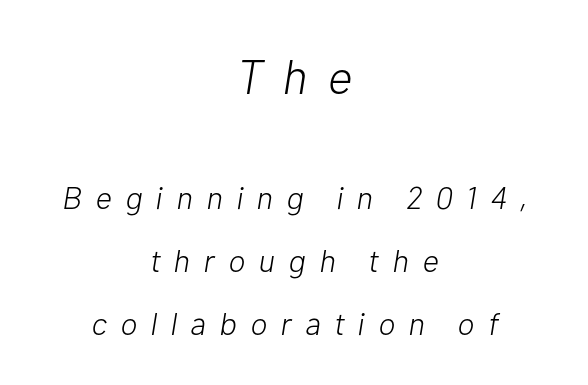
The image shows 48 px light type, italic (leaning right); set centered, loose line spacing (1.96x), unusually wide letter spacing (+0.42 em), not underlined; the first (top) block is 1.5x larger; low stroke contrast and a medium x-height.
